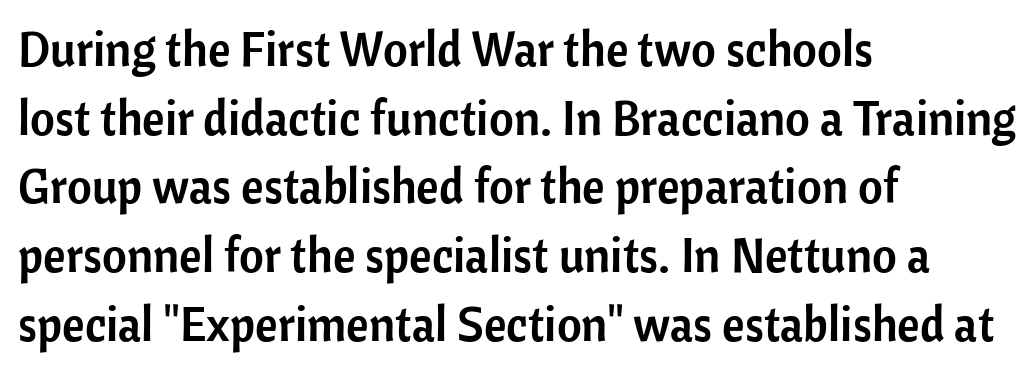
{"serif": "no", "italic": "no", "width": "normal", "stroke_contrast": "low", "x_height": "medium", "monospaced": "no", "underline": "no", "align": "left", "line_spacing": "normal", "line_spacing_ratio": 1.43, "letter_spacing": "normal", "letter_spacing_em": 0.0, "glyph_px": 48}
